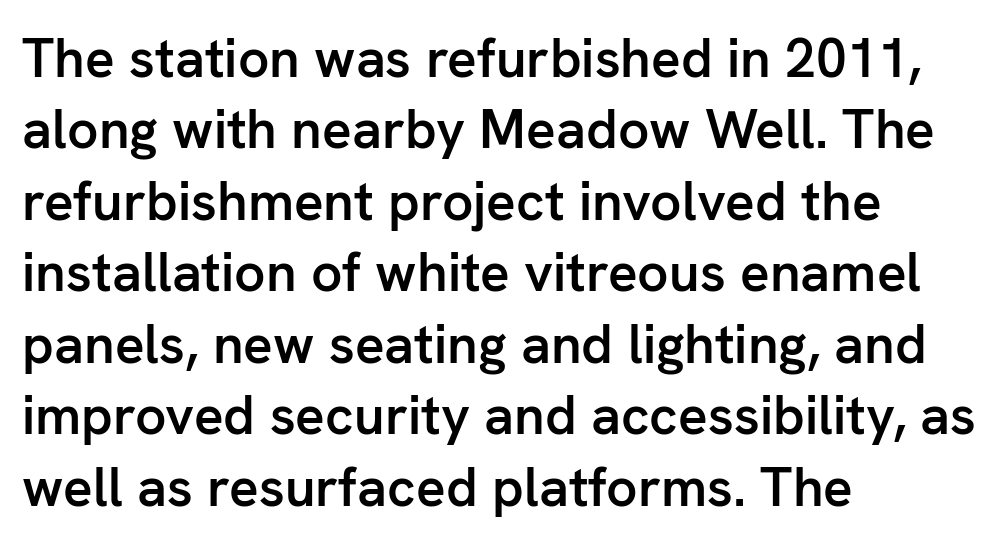
The image shows 55 px semibold sans-serif type, upright; set left-aligned, normal line spacing (1.3x), normal letter spacing, not underlined; low stroke contrast and a medium x-height.
